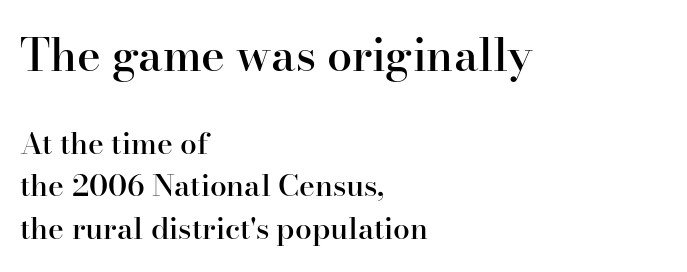
Q: Is the text bold? A: Semi-bold.
Q: Is the text italic (slanted)? A: No, it is upright.
Q: Is the typeface a serif or a sans-serif typeface? A: Serif.
Q: Is the text underlined? A: No.
Q: How is the paragraph aligned? A: Left-aligned.
Q: Is the spacing between letters normal or unusually wide? A: Normal.
Q: Is the spacing between lines tight, normal or loose? A: Normal.
Q: Which block of text is set in a larger size, the first (top) or the second (bottom)? A: The first (top) one.
Q: Width (condensed, normal, or wide)? A: Normal.
Q: Stroke contrast? A: High.
Q: x-height? A: Small.
Q: Monospaced? A: No.
